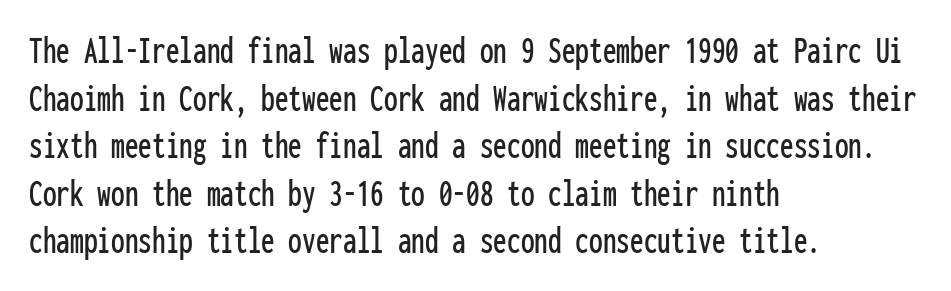
The image shows 39 px condensed sans-serif type, upright, monospaced; set left-aligned, line spacing 1.22x, normal letter spacing, not underlined; low stroke contrast and a medium x-height.
